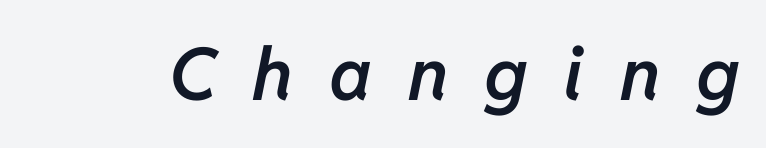
The image shows 73 px semibold type, italic (leaning right); set unusually wide letter spacing (+0.49 em), not underlined; low stroke contrast and a medium x-height.
